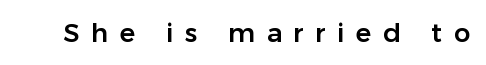
The foot of each line stays bare and open. Characters follow at a spacing far wider than the type designer built in. These lines were composed using upright roman letters.
